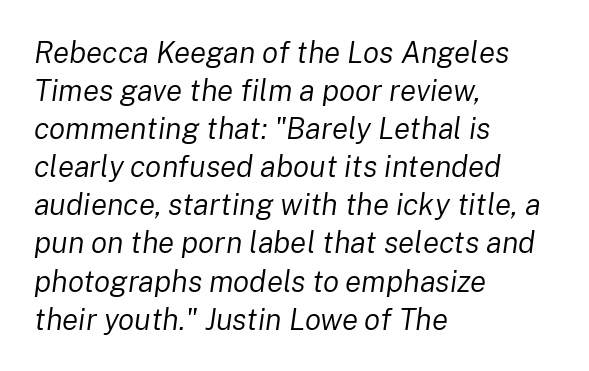
{"italic": "yes", "lean": "right", "slant_degrees": 8, "bold": "no", "weight": "regular", "width": "normal", "stroke_contrast": "low", "x_height": "medium", "monospaced": "no", "underline": "no", "align": "left", "line_spacing": "normal", "line_spacing_ratio": 1.27, "letter_spacing": "normal", "letter_spacing_em": 0.0, "glyph_px": 30}
